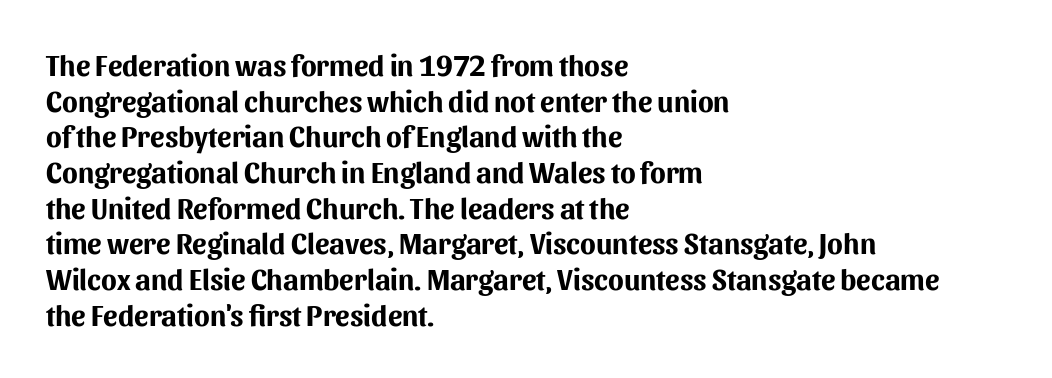
The image shows 29 px bold sans-serif type, upright; set left-aligned, line spacing 1.23x, normal letter spacing, not underlined; medium stroke contrast and a medium x-height.
